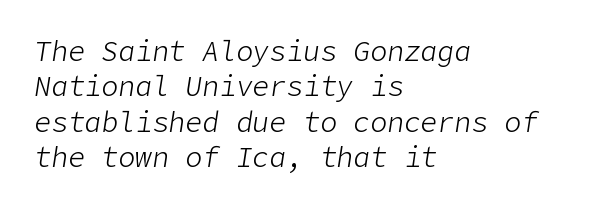
Q: Is the text bold? A: No.
Q: Is the text italic (slanted)? A: Yes, it leans right by about 9 degrees.
Q: Is the text underlined? A: No.
Q: How is the paragraph aligned? A: Left-aligned.
Q: Is the spacing between letters normal or unusually wide? A: Normal.
Q: Is the spacing between lines tight, normal or loose? A: Normal.
Q: Width (condensed, normal, or wide)? A: Normal.
Q: Stroke contrast? A: Low.
Q: x-height? A: Medium.
